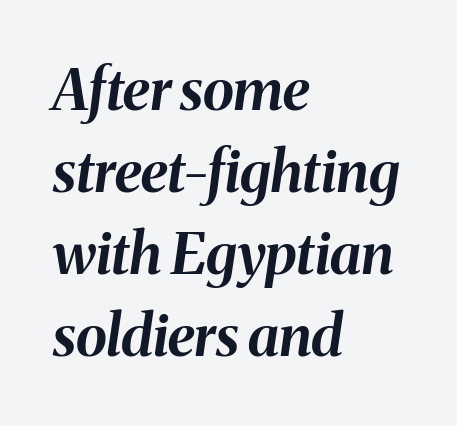
{"italic": "yes", "lean": "right", "slant_degrees": 8, "bold": "yes", "weight": "bold", "width": "normal", "stroke_contrast": "medium", "x_height": "medium", "monospaced": "no", "underline": "no", "align": "left", "line_spacing": "normal", "line_spacing_ratio": 1.44, "letter_spacing": "normal", "letter_spacing_em": 0.0, "glyph_px": 57}
